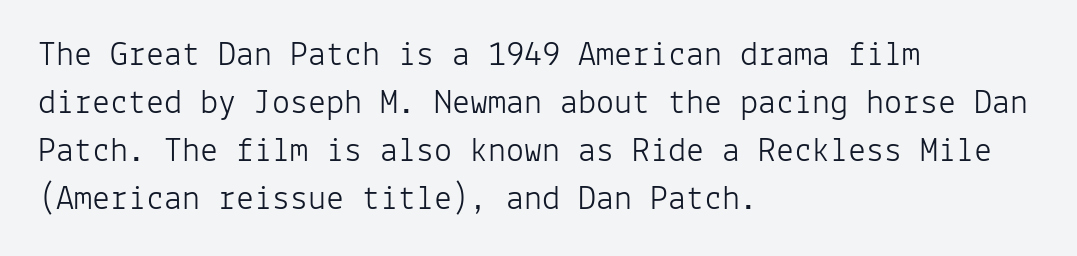
{"serif": "no", "italic": "no", "bold": "no", "weight": "light", "width": "normal", "stroke_contrast": "low", "x_height": "medium", "monospaced": "yes", "underline": "no", "align": "left", "line_spacing": "normal", "line_spacing_ratio": 1.33, "letter_spacing": "normal", "letter_spacing_em": 0.0, "glyph_px": 36}
